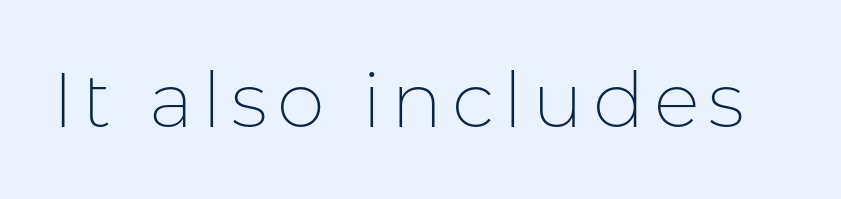
The weight tops out at a normal text grade. Beneath every word, the page is bare. Upright lettering throughout. No feet cap the strokes, marking this as sans-serif type. Spacing verdict: proportional, widths tailored to each character.
